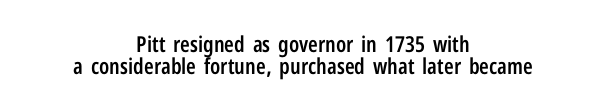
{"italic": "no", "bold": "semi", "underline": "no", "align": "center", "line_spacing": "tight", "line_spacing_ratio": 0.99, "letter_spacing": "normal", "letter_spacing_em": 0.0, "glyph_px": 22}
